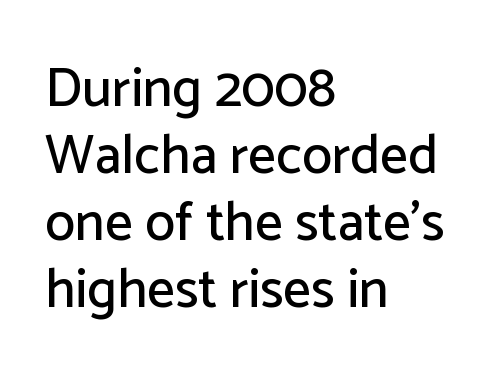
Notice how the stems are strictly vertical — no italics here. Only glyphs here, with clear space below each row. Look at the tracking — it's just the regular setting, nothing added. Spacing verdict: proportional, widths tailored to each character. The letters carry no serifs — their stems end cleanly without finishing strokes. The typesetter chose a ragged-right arrangement here.
